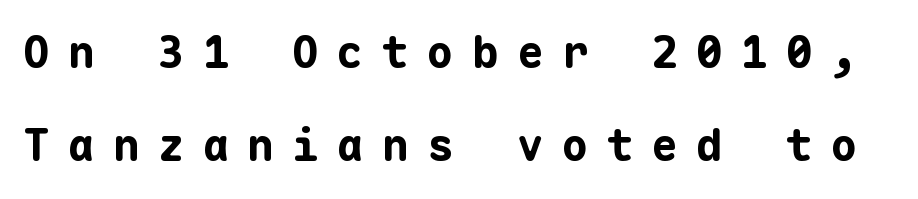
Q: Is the text bold? A: Yes.
Q: Is the text italic (slanted)? A: No, it is upright.
Q: Is the typeface a serif or a sans-serif typeface? A: Sans-serif.
Q: Is the text underlined? A: No.
Q: Is the spacing between letters normal or unusually wide? A: Unusually wide.
Q: Is the spacing between lines tight, normal or loose? A: Loose.
Q: Width (condensed, normal, or wide)? A: Normal.
Q: Stroke contrast? A: Low.
Q: x-height? A: Medium.
Q: Monospaced? A: Yes.
